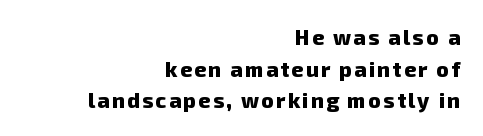
The image shows 21 px bold type; set right-aligned, normal line spacing (1.51x), not underlined.
